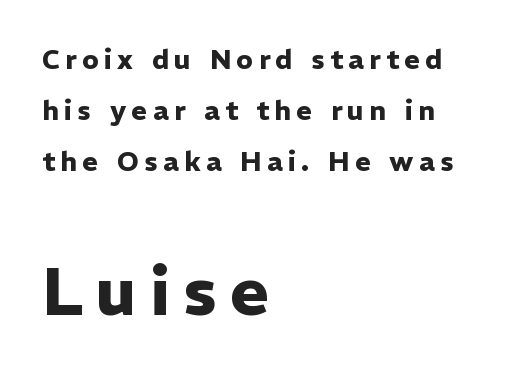
These words are printed bold, with thick strokes throughout. The lines are quadded left. Look at the bottom of the vertical strokes: they stop flat, with no serifs. Does extra space separate the letters? Yes, quite a lot of it. The more generous point size was reserved for the lower chunk.
